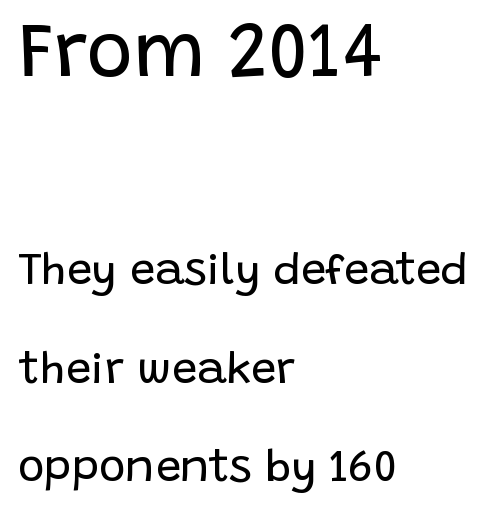
The image shows 78 px regular-weight sans-serif type, upright; set left-aligned, loose line spacing (2.19x), normal letter spacing, not underlined; the first (top) block is 1.73x larger; low stroke contrast and a large x-height.
